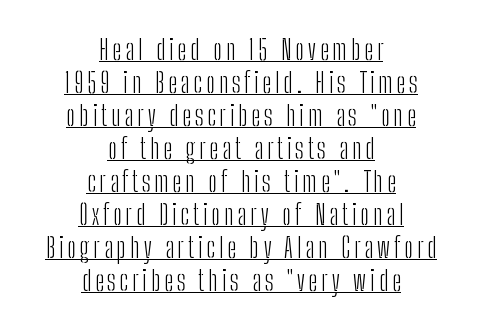
The image shows 28 px light, condensed sans-serif type, upright; set centered, line spacing 1.18x, underlined; low stroke contrast and a medium x-height.
